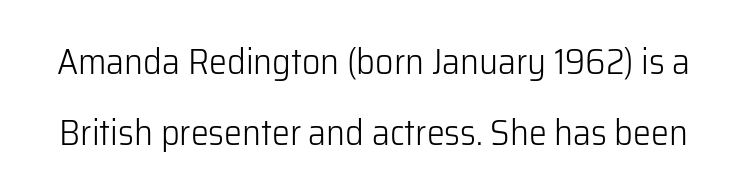
Clear beneath every line of the passage. Character widths vary here, with narrow letters taking less room than wide ones. The font sits on the lighter half of the weight spectrum, regular included. Letter spacing: default. Italic? Not at all — the glyphs are vertical.
